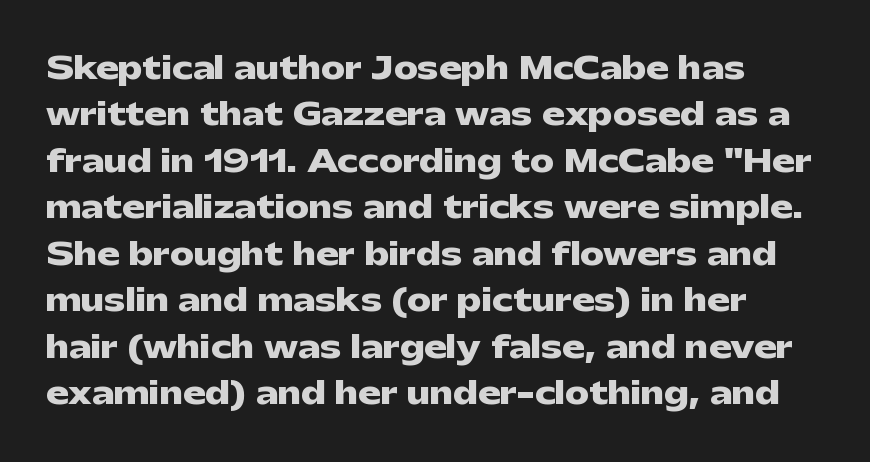
Q: Is the text bold? A: Yes.
Q: Is the text italic (slanted)? A: No, it is upright.
Q: Is the typeface a serif or a sans-serif typeface? A: Sans-serif.
Q: Is the text underlined? A: No.
Q: How is the paragraph aligned? A: Left-aligned.
Q: Is the spacing between letters normal or unusually wide? A: Normal.
Q: Is the spacing between lines tight, normal or loose? A: Normal.
Q: Width (condensed, normal, or wide)? A: Wide.
Q: Stroke contrast? A: Low.
Q: x-height? A: Medium.
Q: Monospaced? A: No.
